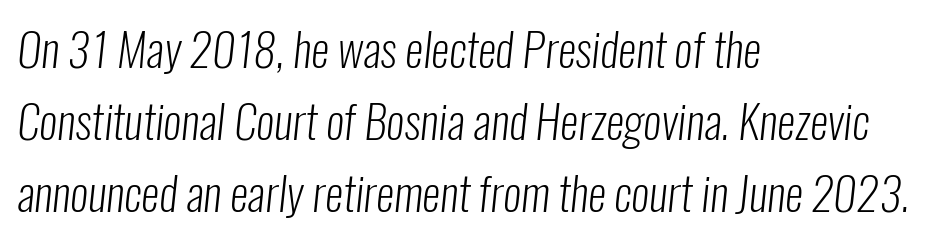
{"serif": "no", "bold": "no", "weight": "light", "width": "condensed", "stroke_contrast": "low", "x_height": "medium", "monospaced": "no", "underline": "no", "align": "left", "line_spacing": "normal", "line_spacing_ratio": 1.57, "letter_spacing": "normal", "letter_spacing_em": 0.0, "glyph_px": 46}
